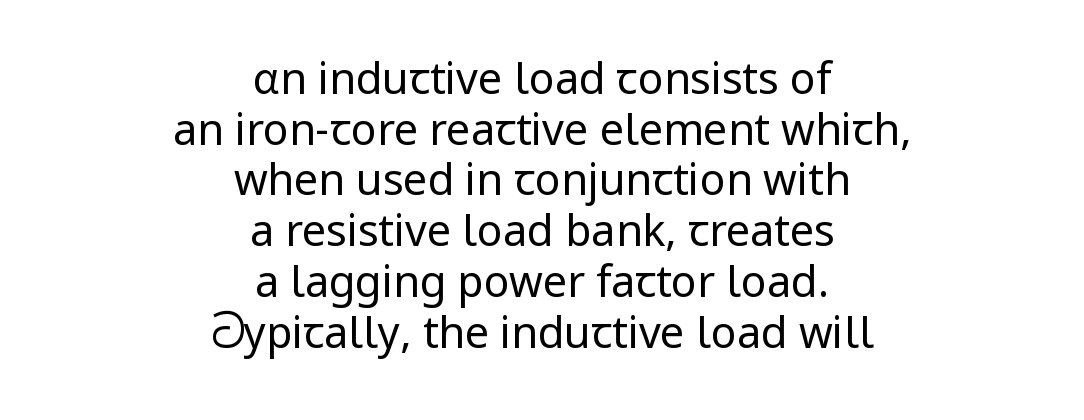
{"serif": "no", "italic": "no", "bold": "no", "weight": "regular", "width": "normal", "stroke_contrast": "low", "x_height": "medium", "monospaced": "no", "underline": "no", "align": "center", "line_spacing_ratio": 1.18, "letter_spacing": "normal", "letter_spacing_em": 0.0, "glyph_px": 43}
